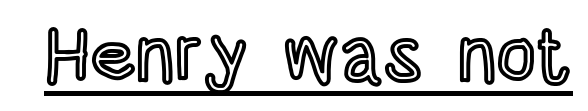
{"italic": "no", "width": "condensed", "x_height": "large", "monospaced": "no", "underline": "yes", "letter_spacing": "normal", "letter_spacing_em": 0.0, "glyph_px": 78}
